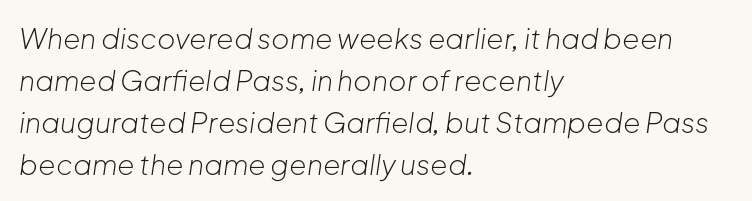
The image shows 28 px light type, italic (leaning right); set left-aligned, normal line spacing (1.5x), normal letter spacing, not underlined; low stroke contrast and a medium x-height.
